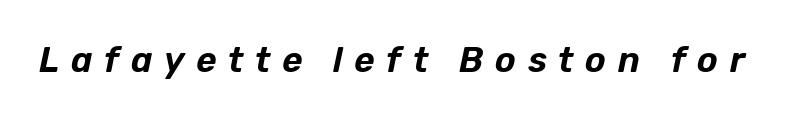
The image shows 35 px text type, italic (leaning right); set unusually wide letter spacing (+0.33 em), not underlined; low stroke contrast and a medium x-height.
